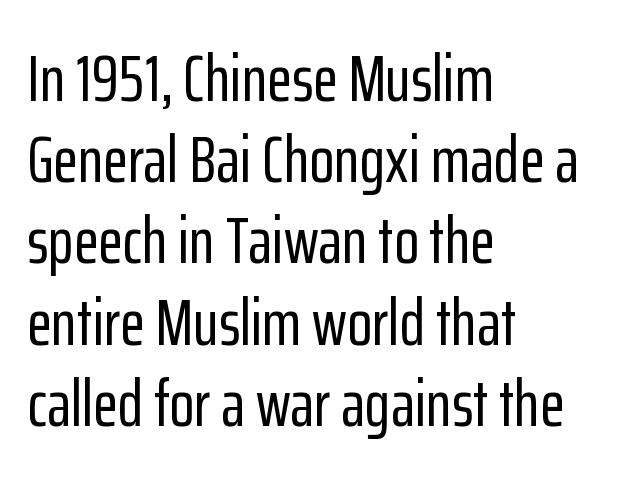
Q: Is the text italic (slanted)? A: No, it is upright.
Q: Is the typeface a serif or a sans-serif typeface? A: Sans-serif.
Q: Is the text underlined? A: No.
Q: How is the paragraph aligned? A: Left-aligned.
Q: Is the spacing between letters normal or unusually wide? A: Normal.
Q: Is the spacing between lines tight, normal or loose? A: Normal.
Q: Width (condensed, normal, or wide)? A: Condensed.
Q: Stroke contrast? A: Low.
Q: x-height? A: Medium.
Q: Monospaced? A: No.
